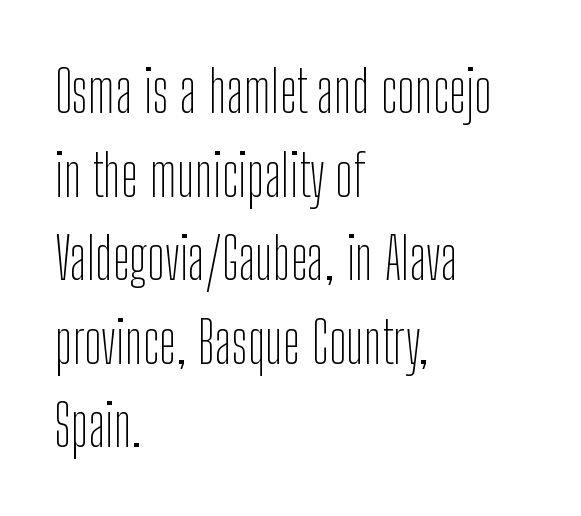
Tall strokes in this sample are plumb rather than angled. No extra tracking has been applied to these lines. Font category for this specimen: sans-serif. Line beginnings align vertically; line endings do not.
